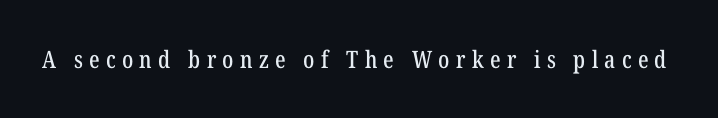
Q: Is the text italic (slanted)? A: No, it is upright.
Q: Is the text underlined? A: No.
Q: Is the spacing between letters normal or unusually wide? A: Unusually wide.
